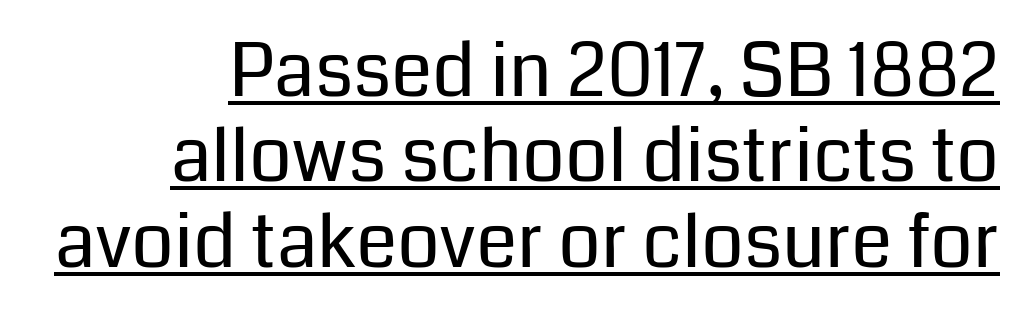
The image shows 75 px regular-weight sans-serif type, upright; set right-aligned, tight line spacing (1.14x), normal letter spacing, underlined; low stroke contrast and a medium x-height.
